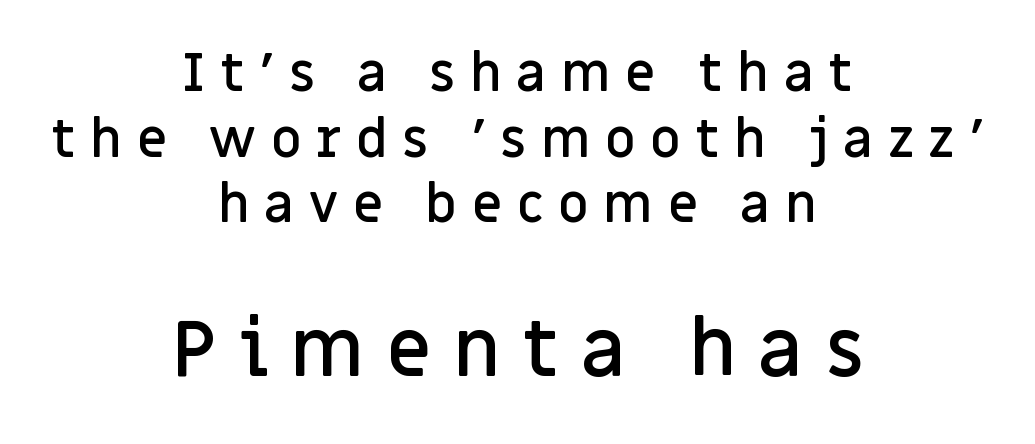
The image shows 79 px semibold sans-serif type, upright; set centered, line spacing 1.24x, unusually wide letter spacing (+0.27 em), not underlined; the second (bottom) block is 1.49x larger; low stroke contrast and a large x-height.
